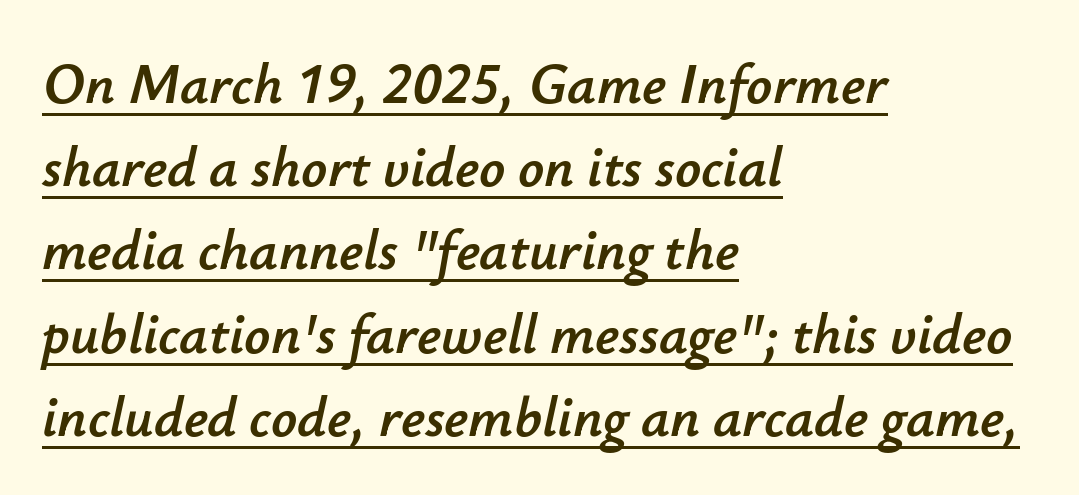
{"italic": "yes", "lean": "right", "slant_degrees": 12, "width": "normal", "stroke_contrast": "low", "x_height": "small", "monospaced": "no", "underline": "yes", "align": "left", "line_spacing": "normal", "line_spacing_ratio": 1.46, "letter_spacing": "normal", "letter_spacing_em": 0.0, "glyph_px": 57}
